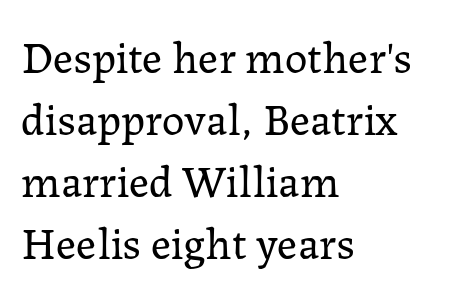
A typesetter would label this face a serif. Weight: not bold — regular or lighter. The line-height multiplier appears to be the usual default. Where is the straight margin? On the left. This is the regular roman posture of the typeface. Between one letter and the next there's only the usual sliver of space.
